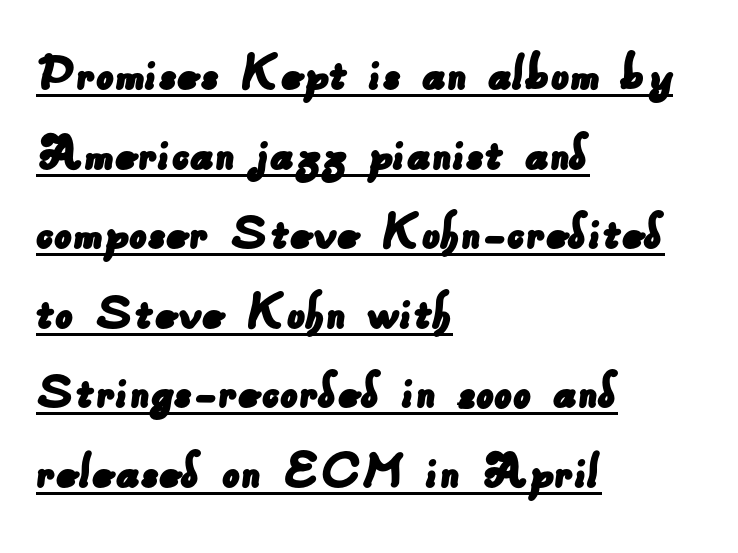
Q: Is the typeface a serif or a sans-serif typeface? A: Sans-serif.
Q: Is the text underlined? A: Yes.
Q: How is the paragraph aligned? A: Left-aligned.
Q: Is the spacing between letters normal or unusually wide? A: Normal.
Q: Is the spacing between lines tight, normal or loose? A: Normal.
Q: Width (condensed, normal, or wide)? A: Normal.
Q: Stroke contrast? A: Low.
Q: x-height? A: Small.
Q: Monospaced? A: No.
